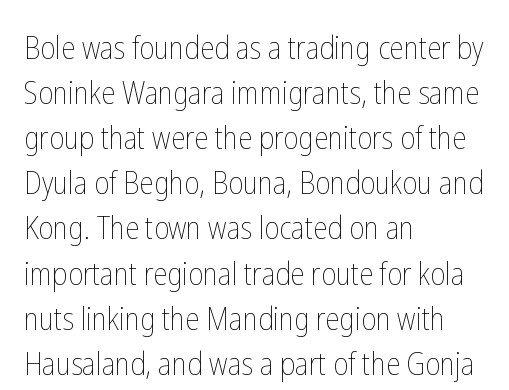
The image shows 32 px thin, condensed type, upright; set left-aligned, normal line spacing (1.41x), normal letter spacing, not underlined; low stroke contrast and a medium x-height.
